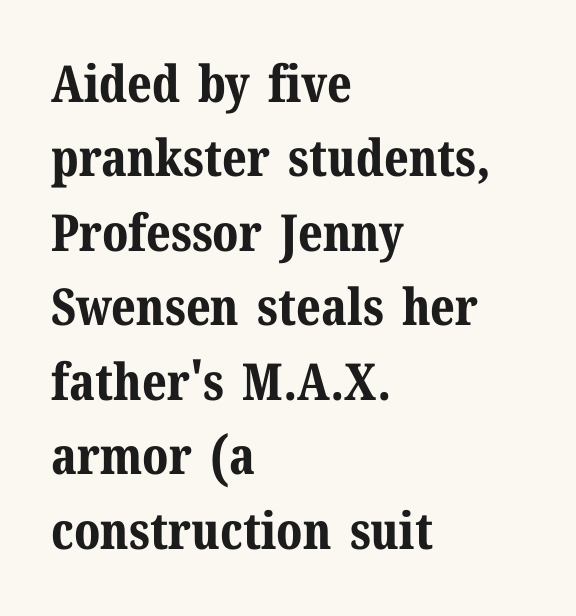
Q: Is the text bold? A: Yes.
Q: Is the text italic (slanted)? A: No, it is upright.
Q: Is the typeface a serif or a sans-serif typeface? A: Serif.
Q: Is the text underlined? A: No.
Q: How is the paragraph aligned? A: Left-aligned.
Q: Is the spacing between letters normal or unusually wide? A: Normal.
Q: Is the spacing between lines tight, normal or loose? A: Normal.
Q: Width (condensed, normal, or wide)? A: Normal.
Q: Stroke contrast? A: Medium.
Q: x-height? A: Medium.
Q: Monospaced? A: No.
